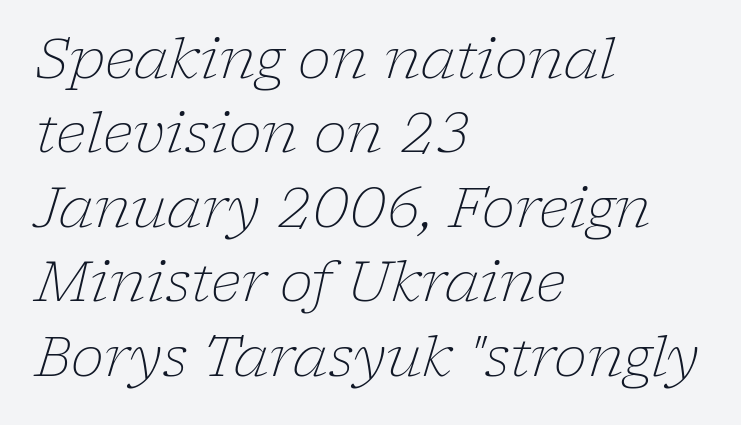
Q: Is the text bold? A: No.
Q: Is the text italic (slanted)? A: Yes, it leans right by about 17 degrees.
Q: Is the typeface a serif or a sans-serif typeface? A: Serif.
Q: Is the text underlined? A: No.
Q: How is the paragraph aligned? A: Left-aligned.
Q: Is the spacing between letters normal or unusually wide? A: Normal.
Q: Is the spacing between lines tight, normal or loose? A: Normal.
Q: Width (condensed, normal, or wide)? A: Normal.
Q: Stroke contrast? A: Low.
Q: x-height? A: Medium.
Q: Monospaced? A: No.
